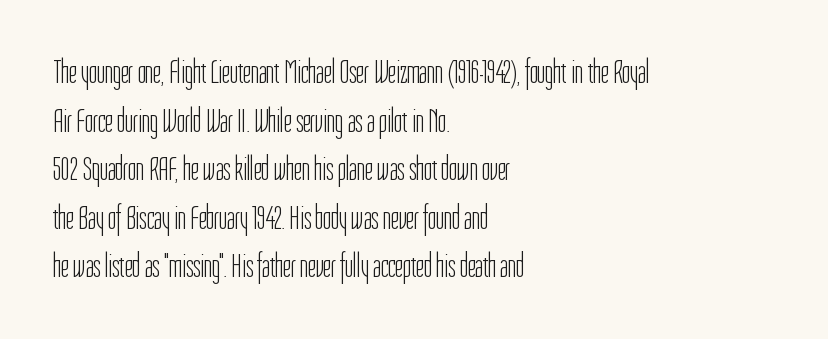
{"serif": "no", "italic": "no", "bold": "no", "weight": "light", "width": "condensed", "stroke_contrast": "low", "x_height": "medium", "monospaced": "no", "underline": "no", "align": "left", "line_spacing": "normal", "line_spacing_ratio": 1.43, "letter_spacing": "normal", "letter_spacing_em": 0.0, "glyph_px": 34}
